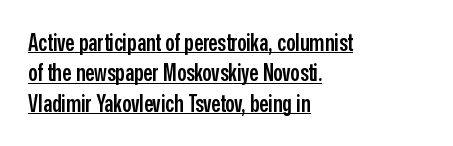
{"italic": "no", "bold": "semi", "underline": "yes", "align": "left", "line_spacing": "normal", "line_spacing_ratio": 1.32, "letter_spacing": "normal", "letter_spacing_em": 0.0, "glyph_px": 23}
